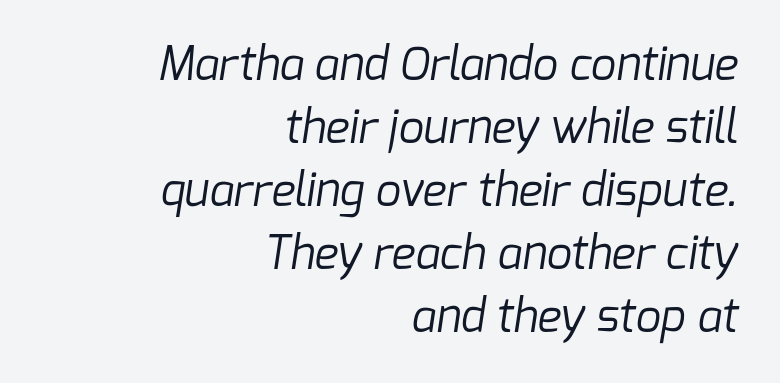
Notice how the passage keeps a crisp vertical edge on the right only. The line texture is even and compact thanks to regular tracking. The line-height multiplier appears to be the usual default. Quick note: underline off. The letters advance in unequal steps, a hallmark of proportional type. The strokes are not fattened; the text isn't bold.
